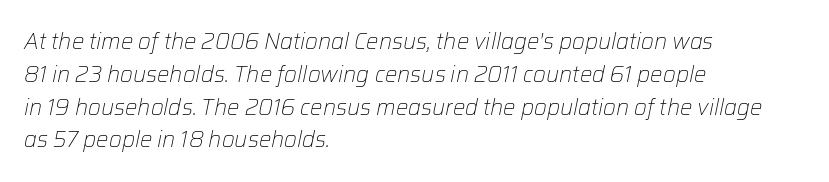
Q: Is the text bold? A: No.
Q: Is the text italic (slanted)? A: Yes, it leans right by about 12 degrees.
Q: Is the text underlined? A: No.
Q: How is the paragraph aligned? A: Left-aligned.
Q: Is the spacing between letters normal or unusually wide? A: Normal.
Q: Is the spacing between lines tight, normal or loose? A: Normal.
